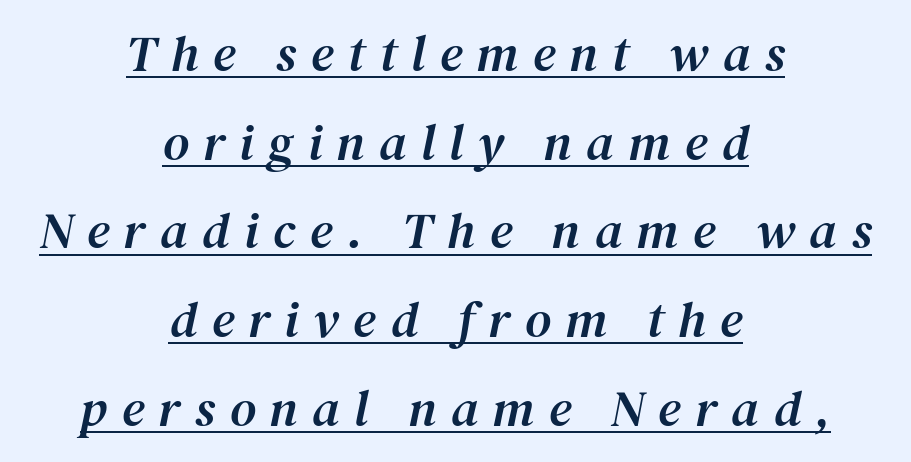
Glance below the letters and you will spot a drawn line. The tracking reads as deliberately expanded to a designer's eye. Does the type have serifs? Yes, each stem ends in a small foot. Layout note: lines centered. The whole block is typeset with a tilt.
